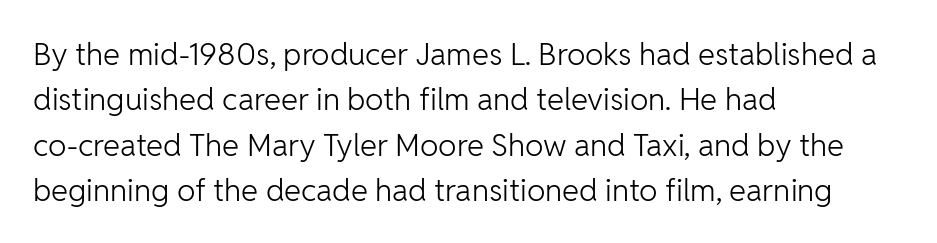
Q: Is the text bold? A: No.
Q: Is the text italic (slanted)? A: No, it is upright.
Q: Is the typeface a serif or a sans-serif typeface? A: Sans-serif.
Q: Is the text underlined? A: No.
Q: How is the paragraph aligned? A: Left-aligned.
Q: Is the spacing between letters normal or unusually wide? A: Normal.
Q: Is the spacing between lines tight, normal or loose? A: Normal.
Q: Width (condensed, normal, or wide)? A: Normal.
Q: Stroke contrast? A: Low.
Q: x-height? A: Medium.
Q: Monospaced? A: No.
